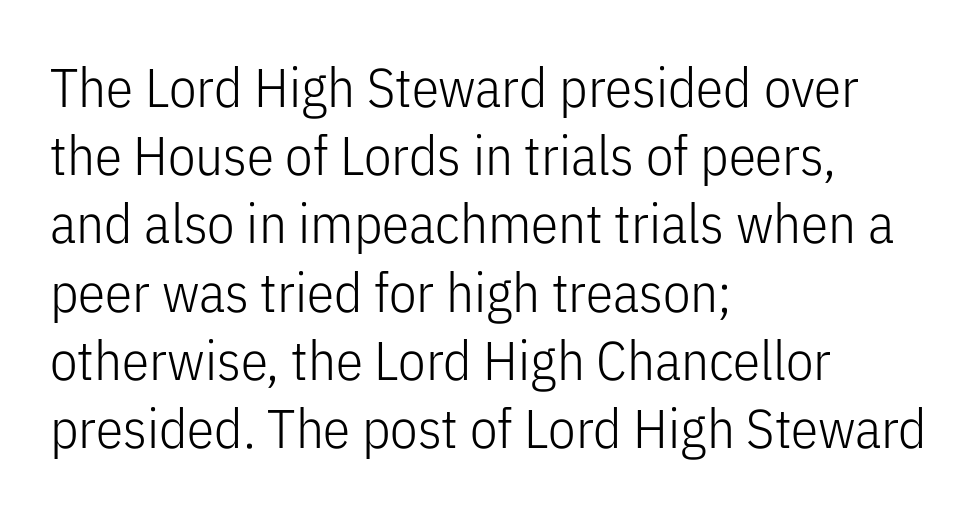
When letters stand straight like this, we call the style roman or upright. The strip under each line holds only bare page. Varying glyph widths throughout — classic text-font behaviour. These lines are set flush left with a ragged right edge. Weight: regular or lighter.
